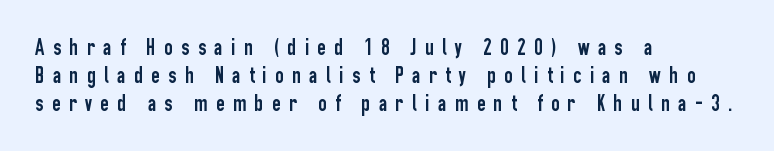
{"italic": "no", "underline": "no", "align": "left", "line_spacing_ratio": 1.21, "letter_spacing": "wide", "letter_spacing_em": 0.37, "glyph_px": 23}
